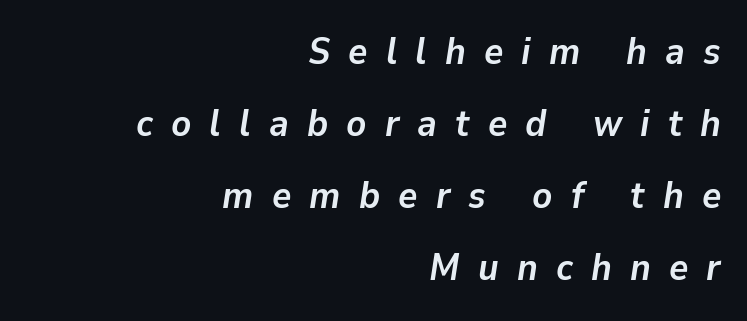
{"italic": "yes", "lean": "right", "slant_degrees": 9, "bold": "yes", "weight": "semibold", "width": "normal", "stroke_contrast": "low", "x_height": "medium", "monospaced": "no", "underline": "no", "align": "right", "line_spacing": "loose", "line_spacing_ratio": 1.95, "letter_spacing": "wide", "letter_spacing_em": 0.49, "glyph_px": 37}
